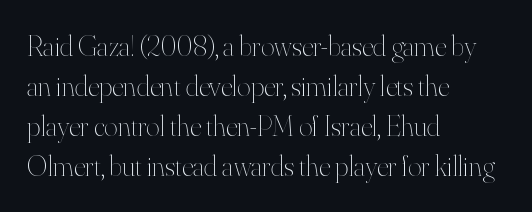
What's the leading like? Ordinary, nothing unusual. The area under the type is left untouched. Do the characters align in a grid? No, the font is proportional. Ink coverage per letter is moderate at most.
